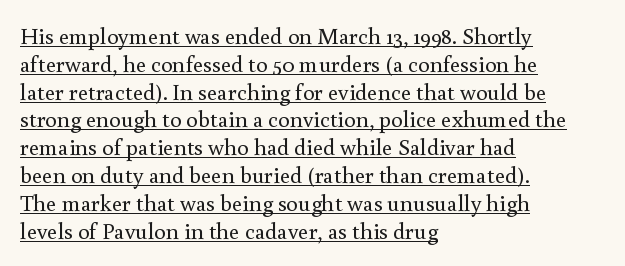
{"italic": "no", "bold": "no", "underline": "yes", "align": "left", "line_spacing_ratio": 1.21, "letter_spacing": "normal", "letter_spacing_em": 0.0, "glyph_px": 23}
